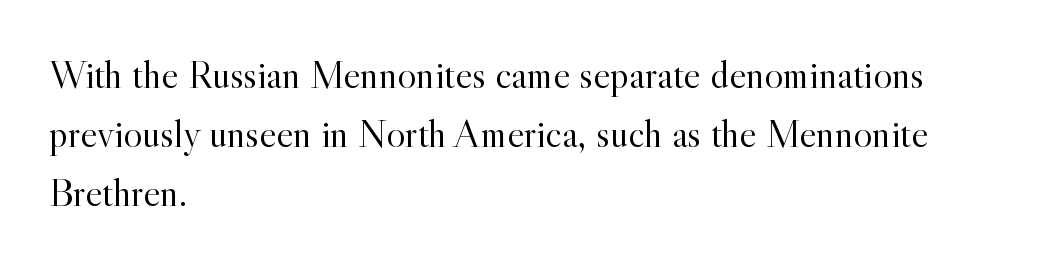
The image shows 40 px light serif type, upright; set left-aligned, normal line spacing (1.47x), normal letter spacing, not underlined; a small x-height.
